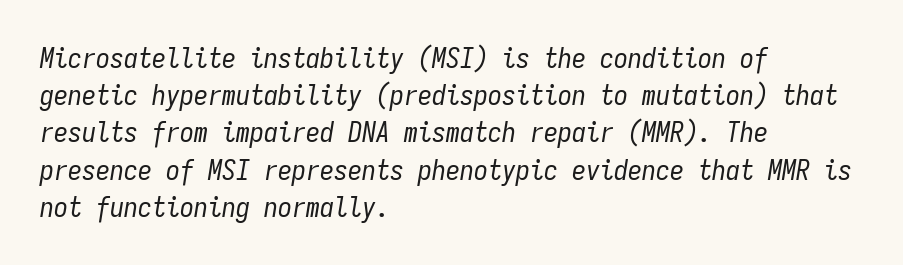
The image shows 28 px regular-weight, condensed type, italic (leaning right), monospaced; set left-aligned, normal line spacing (1.33x), normal letter spacing, not underlined; low stroke contrast and a medium x-height.
